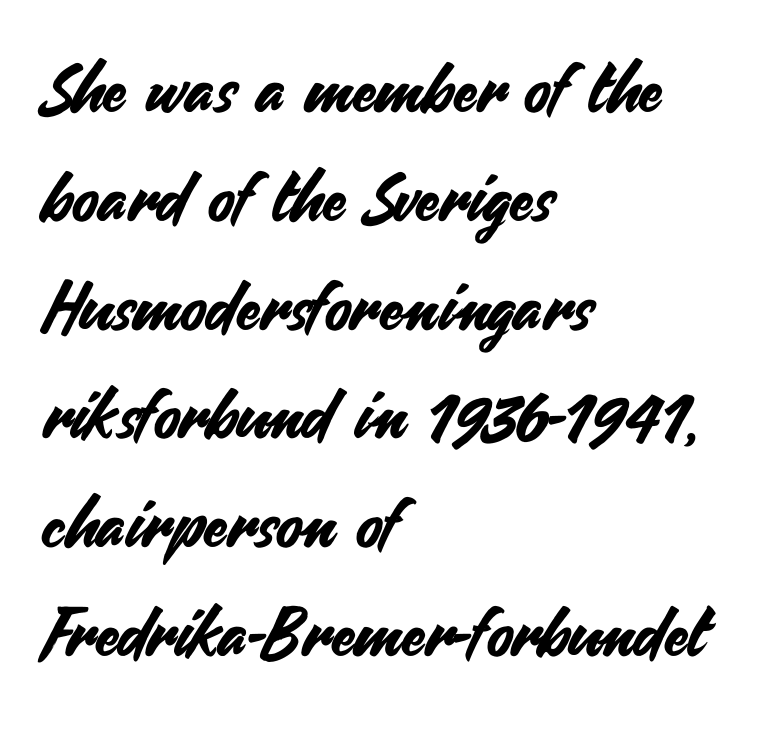
The image shows 68 px sans-serif type; set left-aligned, normal line spacing (1.6x), normal letter spacing, not underlined; medium stroke contrast and a small x-height.
